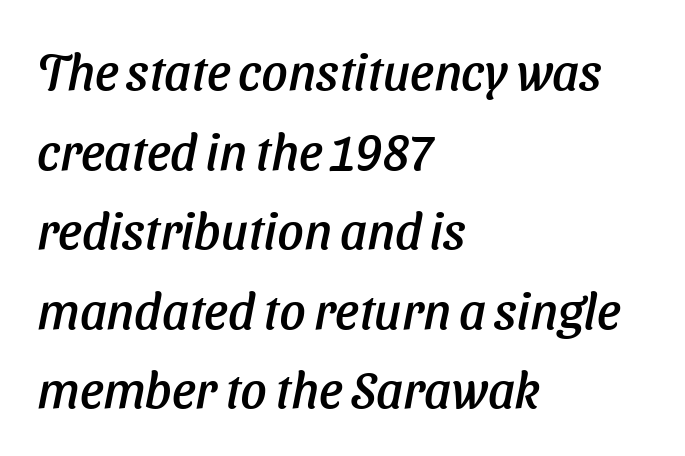
One glance says typical: line gaps are just what's usual. The setting favours the left margin, as ordinary paragraphs usually do. Default kerning and tracking; the words read as compact shapes. The rendering applies a slant to the glyphs.
